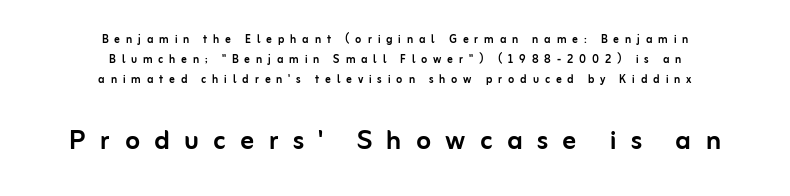
{"serif": "no", "italic": "no", "width": "normal", "stroke_contrast": "low", "x_height": "medium", "monospaced": "no", "underline": "no", "align": "center", "line_spacing": "normal", "line_spacing_ratio": 1.44, "letter_spacing": "wide", "letter_spacing_em": 0.42, "larger_block": "second", "size_ratio": 2.43, "glyph_px": 34}
